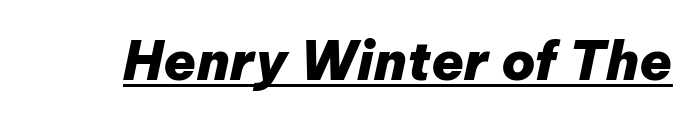
{"italic": "yes", "lean": "right", "slant_degrees": 12, "bold": "yes", "weight": "heavy", "width": "normal", "stroke_contrast": "low", "x_height": "medium", "monospaced": "no", "underline": "yes", "letter_spacing": "normal", "letter_spacing_em": 0.0, "glyph_px": 53}
